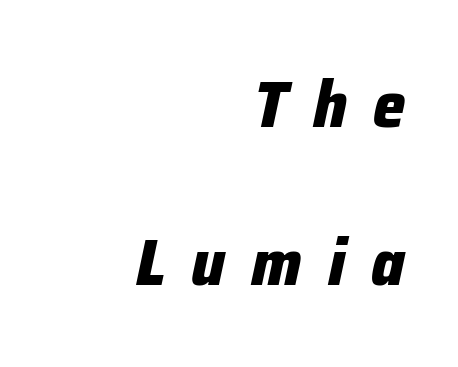
Unmarked baselines from the first word to the last. Here the designer chose a conventional face with non-uniform glyph widths. What's the leading like? Stretched, with rows far apart. Alignment: flush right.
